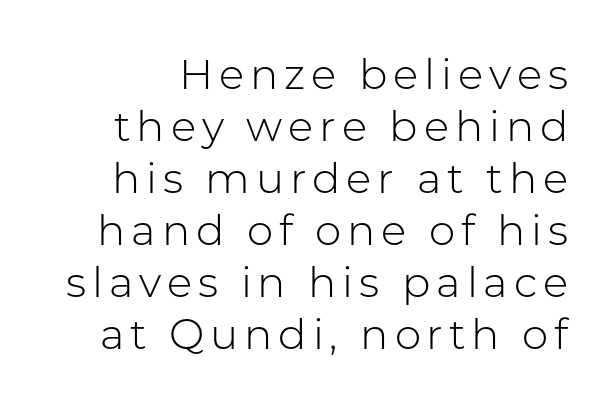
{"serif": "no", "italic": "no", "bold": "no", "weight": "light", "width": "normal", "stroke_contrast": "low", "x_height": "medium", "monospaced": "no", "underline": "no", "line_spacing_ratio": 1.24, "glyph_px": 42}
